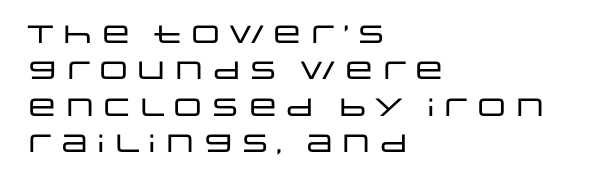
The image shows 25 px text type, upright; set left-aligned, normal line spacing (1.46x), normal letter spacing, not underlined.
